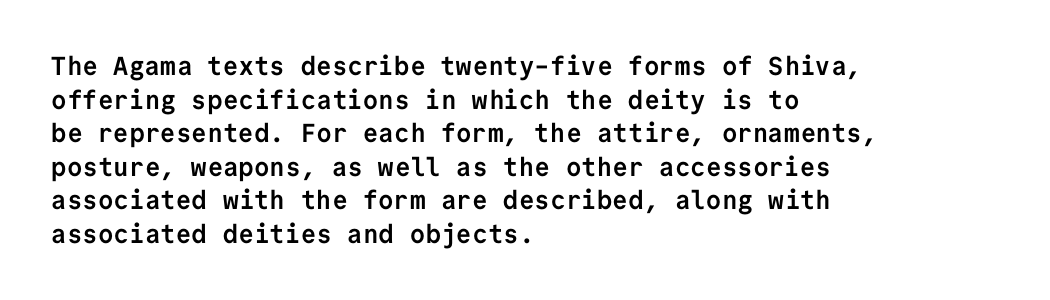
{"italic": "no", "bold": "yes", "underline": "no", "align": "left", "line_spacing": "normal", "line_spacing_ratio": 1.29, "letter_spacing": "normal", "letter_spacing_em": 0.0, "glyph_px": 26}
